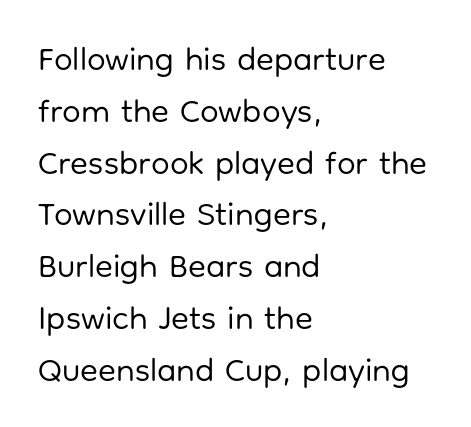
A classic flush-left, rag-right setting is used for this passage. Does the leading feel generous? No, just average. The rendering keeps characters at their native spacing. The face used here is proportionally spaced, like ordinary book or web type. Stroke terminals: plain, sans-serif.
